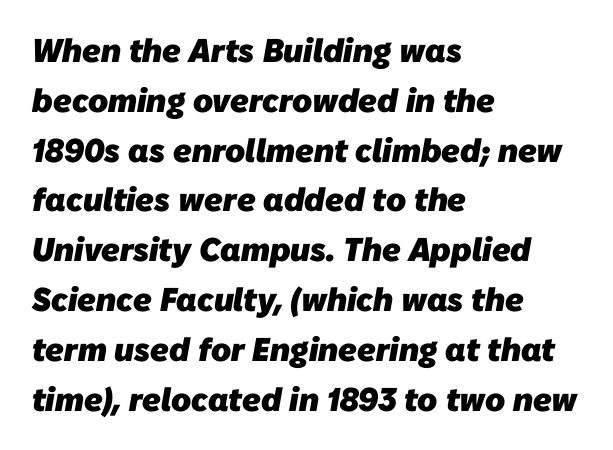
{"serif": "no", "bold": "yes", "weight": "heavy", "width": "normal", "stroke_contrast": "low", "x_height": "medium", "monospaced": "no", "underline": "no", "align": "left", "line_spacing": "normal", "line_spacing_ratio": 1.51, "letter_spacing": "normal", "letter_spacing_em": 0.0, "glyph_px": 33}
